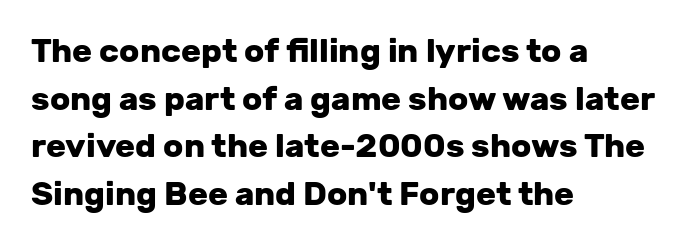
Every letter is thick-stroked: bold, no question. Nope, no serifs anywhere on these letters. The foot of each line stays bare and open. What's the leading like? Ordinary, nothing unusual. The passage shown is typed in a proportional face where columns would drift. Rendered with straight, roman letterforms.
